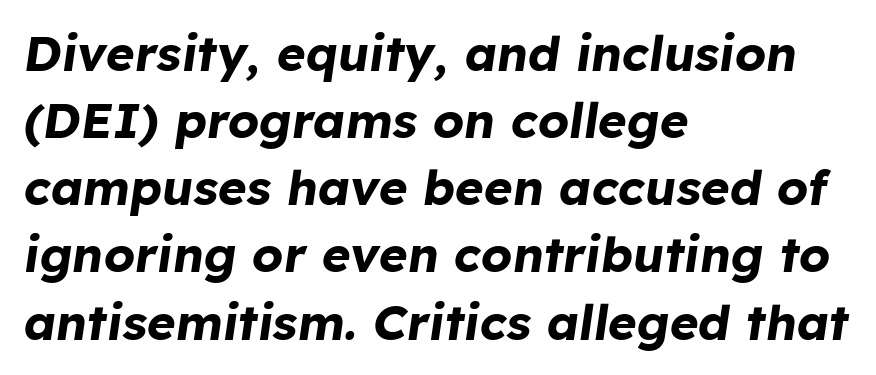
The image shows 49 px bold type, italic (leaning right); set left-aligned, normal line spacing (1.37x), normal letter spacing, not underlined; low stroke contrast and a medium x-height.
